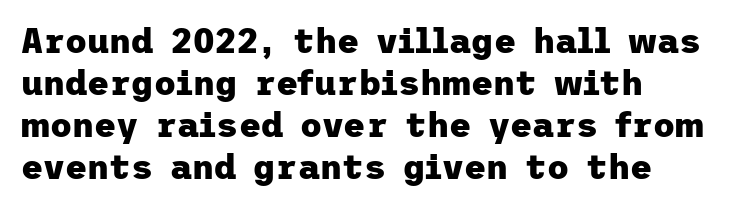
The image shows 34 px heavy sans-serif type, upright; set left-aligned, line spacing 1.24x, normal letter spacing, not underlined; low stroke contrast and a medium x-height.
